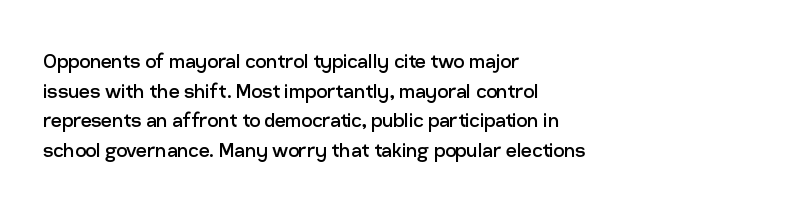
Words appear dense and cohesive because spacing is normal. Stem width sits at or under what a default text font uses. Honestly, there is no underline to notice here at all. The lettering stays uniformly vertical, giving the passage a roman look.
